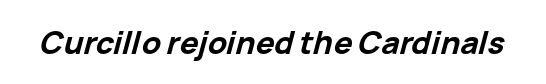
{"italic": "yes", "lean": "right", "slant_degrees": 15, "bold": "yes", "weight": "bold", "width": "normal", "stroke_contrast": "low", "x_height": "medium", "monospaced": "no", "underline": "no", "letter_spacing": "normal", "letter_spacing_em": 0.0, "glyph_px": 31}
